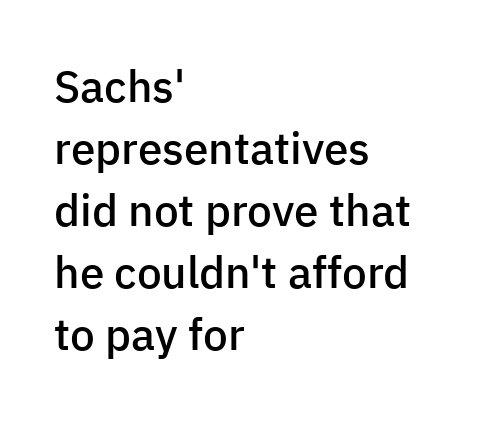
The image shows 44 px semibold sans-serif type, upright; set left-aligned, normal line spacing (1.41x), normal letter spacing, not underlined; low stroke contrast and a medium x-height.
